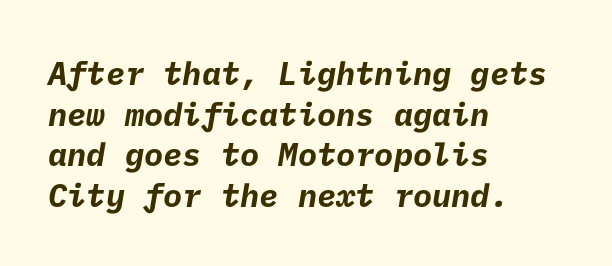
The rendering anchors every line to the left-hand side. Leading: standard. The face used here has the dense, thick strokes of a bold. The tracking reads as untouched default to a designer's eye. Examine the stroke ends and you'll find no serifs.
